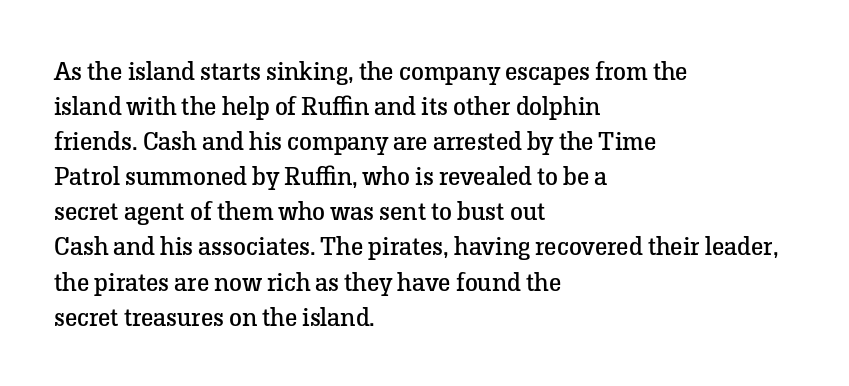
Q: Is the text bold? A: No.
Q: Is the text italic (slanted)? A: No, it is upright.
Q: Is the text underlined? A: No.
Q: How is the paragraph aligned? A: Left-aligned.
Q: Is the spacing between letters normal or unusually wide? A: Normal.
Q: Is the spacing between lines tight, normal or loose? A: Normal.
